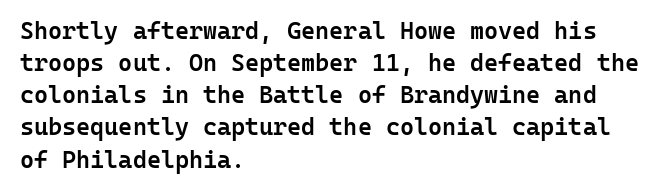
The string is rendered with underlining switched off. Stroke thickness is moderately raised; the sample reads as semibold. Tracking here is standard; glyphs follow each other at the usual distance. The block of text has a typical density, with ordinary space between rows.
